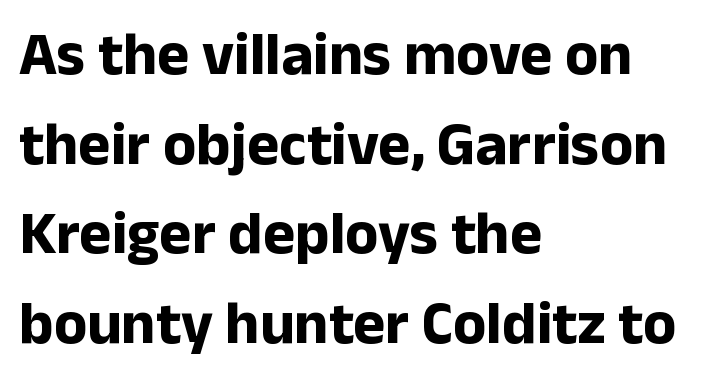
Q: Is the text bold? A: Yes.
Q: Is the text italic (slanted)? A: No, it is upright.
Q: Is the typeface a serif or a sans-serif typeface? A: Sans-serif.
Q: Is the text underlined? A: No.
Q: How is the paragraph aligned? A: Left-aligned.
Q: Is the spacing between letters normal or unusually wide? A: Normal.
Q: Is the spacing between lines tight, normal or loose? A: Normal.
Q: Width (condensed, normal, or wide)? A: Normal.
Q: Stroke contrast? A: Low.
Q: x-height? A: Medium.
Q: Monospaced? A: No.
